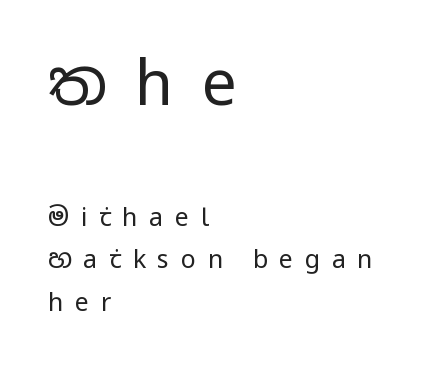
Reading down the block, your eye returns to a fixed left position each line. The letters advance in unequal steps, a hallmark of proportional type. The space between consecutive lines is moderate. Size contrast runs from large at the top to small at the bottom. Letters rest on an invisible, unmarked baseline.
